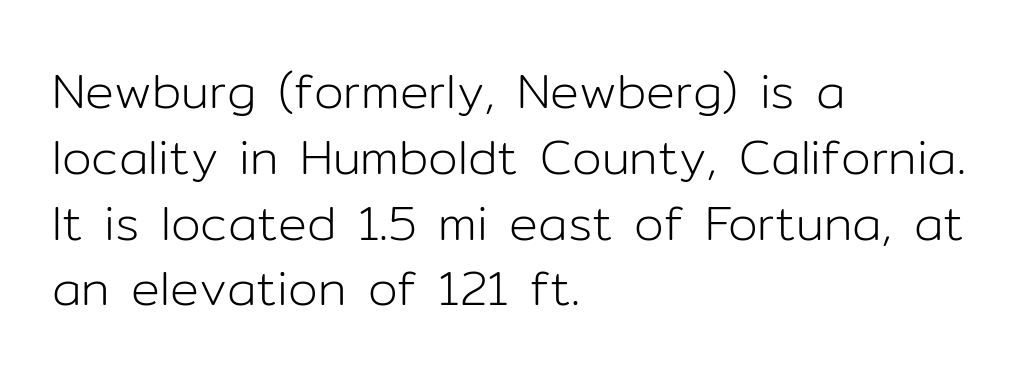
{"serif": "no", "italic": "no", "bold": "no", "weight": "light", "width": "normal", "stroke_contrast": "low", "x_height": "medium", "monospaced": "no", "underline": "no", "align": "left", "line_spacing": "normal", "line_spacing_ratio": 1.37, "letter_spacing": "normal", "letter_spacing_em": 0.0, "glyph_px": 48}
